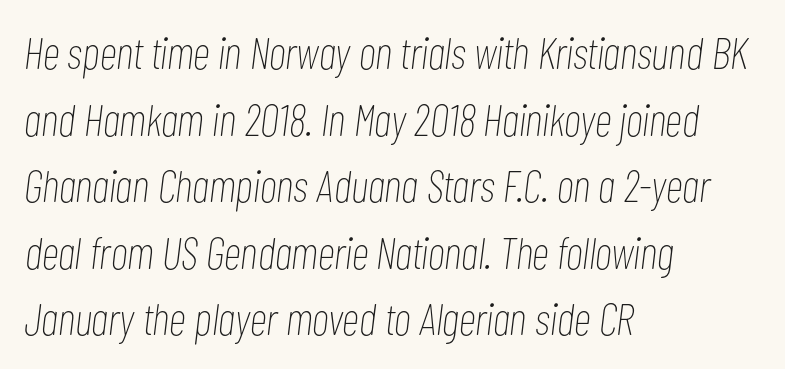
Q: Is the text bold? A: No.
Q: Is the text italic (slanted)? A: Yes, it leans right by about 7 degrees.
Q: Is the text underlined? A: No.
Q: How is the paragraph aligned? A: Left-aligned.
Q: Is the spacing between letters normal or unusually wide? A: Normal.
Q: Is the spacing between lines tight, normal or loose? A: Normal.
Q: Width (condensed, normal, or wide)? A: Condensed.
Q: Stroke contrast? A: Low.
Q: x-height? A: Medium.
Q: Monospaced? A: No.
